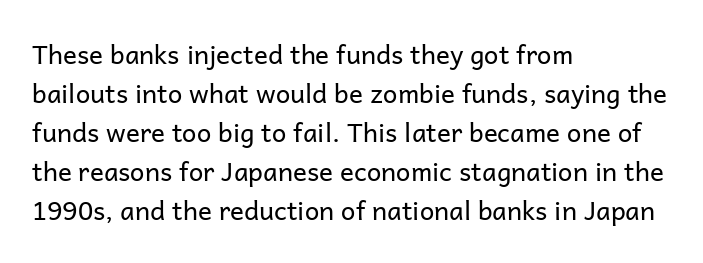
Q: Is the text bold? A: No.
Q: Is the text italic (slanted)? A: No, it is upright.
Q: Is the text underlined? A: No.
Q: How is the paragraph aligned? A: Left-aligned.
Q: Is the spacing between letters normal or unusually wide? A: Normal.
Q: Is the spacing between lines tight, normal or loose? A: Normal.
